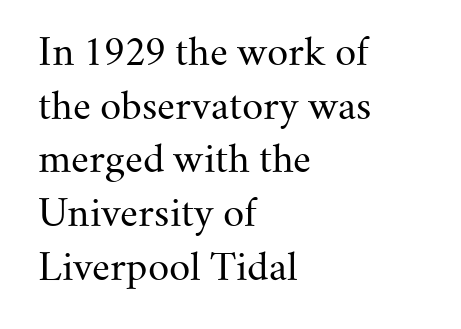
The image shows 37 px regular-weight serif type, upright; set left-aligned, normal line spacing (1.45x), normal letter spacing, not underlined; medium stroke contrast and a small x-height.
